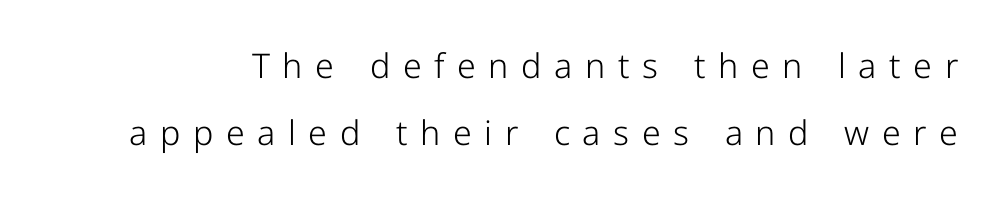
The axis of the letterforms is exactly vertical. This sample uses expanded letter spacing, leaving extra air between glyphs. Letters have the restrained weight of plain body copy at most. The letters carry no serifs — their stems end cleanly without finishing strokes.
